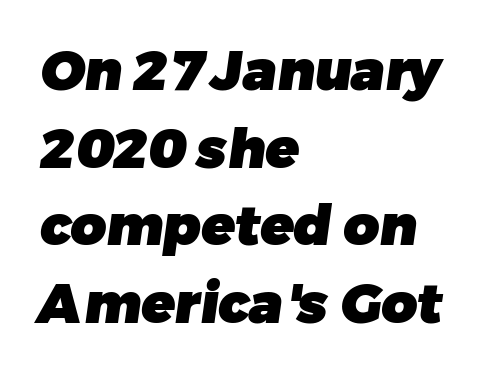
The image shows 55 px heavy sans-serif type; set left-aligned, normal line spacing (1.41x), normal letter spacing, not underlined; low stroke contrast and a medium x-height.
